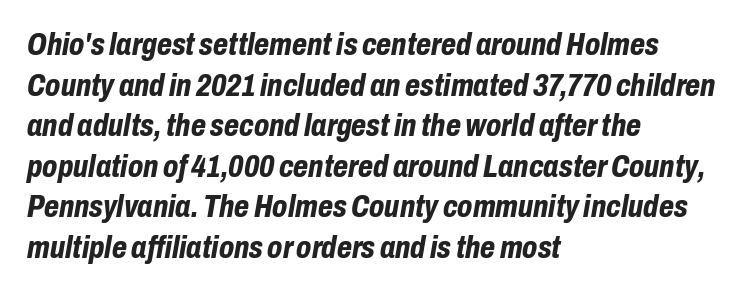
The image shows 31 px bold, condensed type, italic (leaning right); set left-aligned, normal line spacing (1.31x), normal letter spacing, not underlined; low stroke contrast and a medium x-height.
